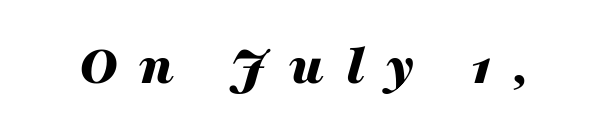
Glyph-to-glyph distance is far greater than everyday printed text. The letters advance in unequal steps, a hallmark of proportional type. Letters rest on an invisible, unmarked baseline. The glyphs have the mass of a bold cut. Every character sits at an angle, as italics do.
